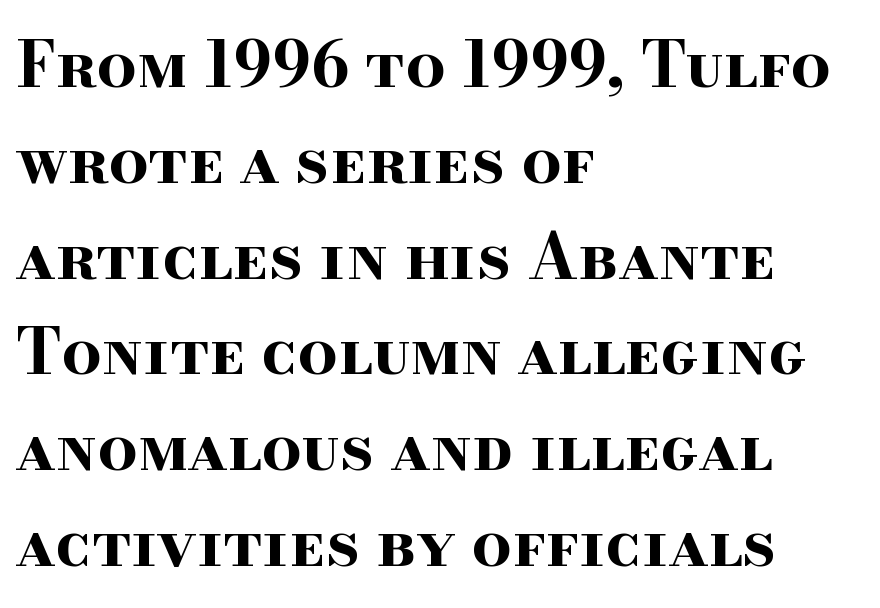
The image shows 63 px bold, wide serif type, upright; set left-aligned, normal line spacing (1.52x), normal letter spacing, not underlined; high stroke contrast and a small x-height.
